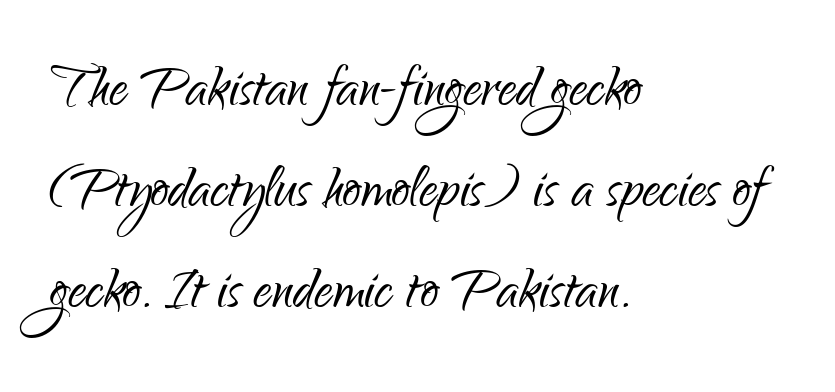
The image shows 72 px light, condensed sans-serif type; set left-aligned, normal line spacing (1.4x), normal letter spacing, not underlined; low stroke contrast and a small x-height.
